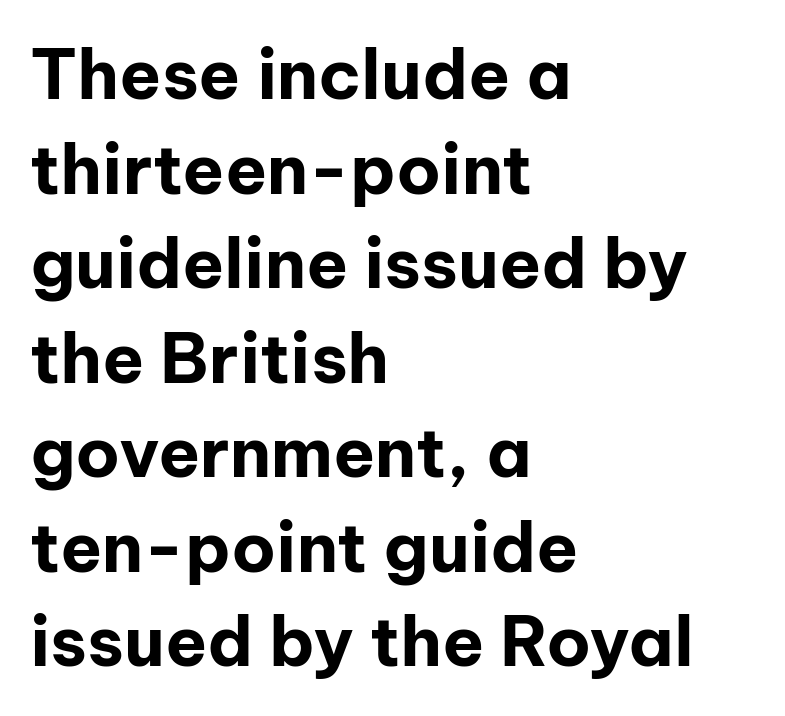
This sample uses an upright cut, with every glyph sitting square on the baseline. Descender tails drop into unmarked territory. The leading is moderate, giving the passage an even texture. The paragraph has a hard left edge and a soft right edge. Nothing sits at the stroke ends, so this counts as sans-serif. The sample has been set heavy, in full bold.
